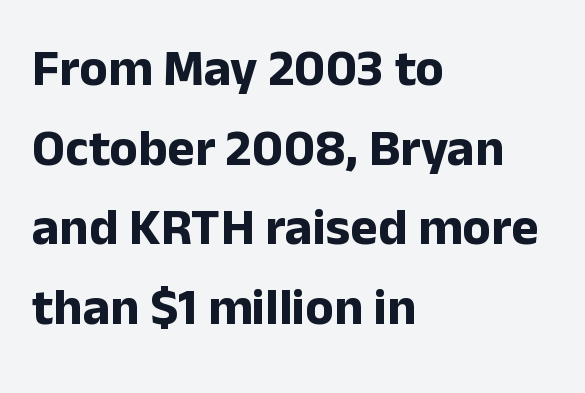
What's the leading like? Ordinary, nothing unusual. Pretty heavy lettering here — definitely bold. The glyphs in this specimen are sans serif. Nope, not italic — everything's standing straight.
